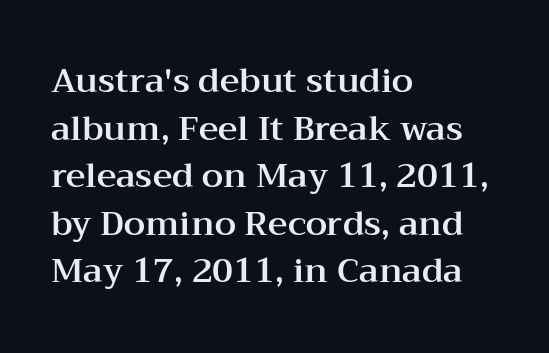
{"serif": "yes", "italic": "no", "width": "wide", "stroke_contrast": "medium", "x_height": "medium", "monospaced": "no", "underline": "no", "align": "left", "line_spacing": "normal", "line_spacing_ratio": 1.4, "letter_spacing": "normal", "letter_spacing_em": 0.0, "glyph_px": 34}
